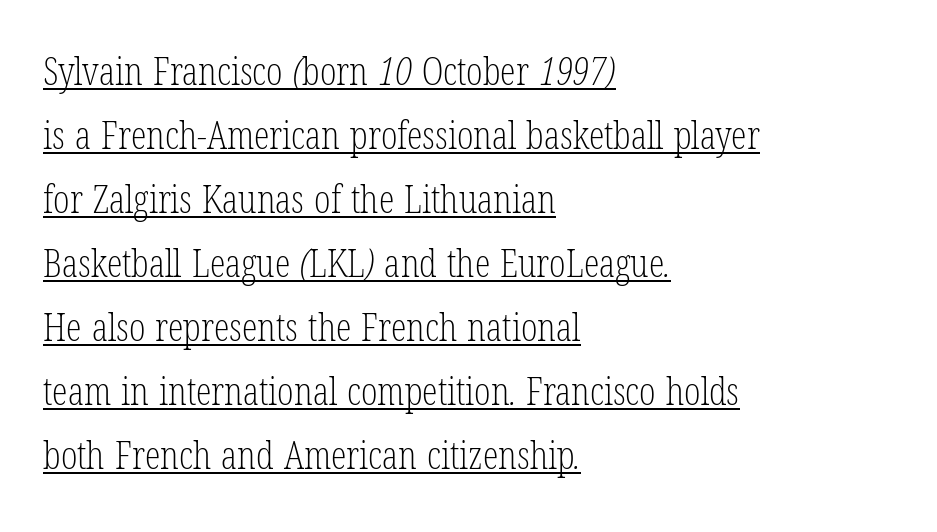
{"serif": "yes", "bold": "no", "weight": "light", "width": "condensed", "stroke_contrast": "low", "x_height": "medium", "monospaced": "no", "underline": "yes", "align": "left", "line_spacing": "normal", "line_spacing_ratio": 1.64, "letter_spacing": "normal", "letter_spacing_em": 0.0, "glyph_px": 39}
